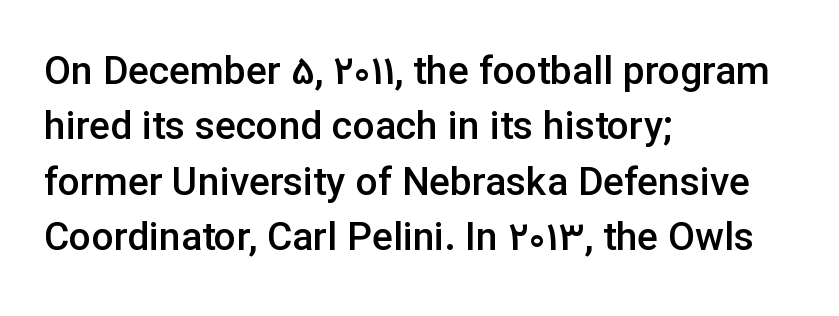
{"serif": "no", "italic": "no", "bold": "semi", "weight": "semibold", "width": "normal", "stroke_contrast": "low", "x_height": "medium", "monospaced": "no", "underline": "no", "align": "left", "line_spacing": "normal", "line_spacing_ratio": 1.42, "letter_spacing": "normal", "letter_spacing_em": 0.0, "glyph_px": 39}
